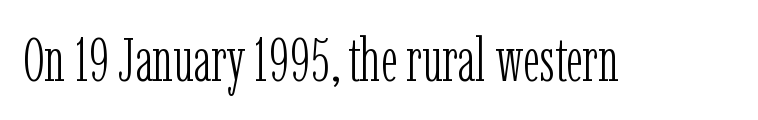
The image shows 61 px light, condensed serif type, upright; set normal letter spacing, not underlined; low stroke contrast and a medium x-height.
